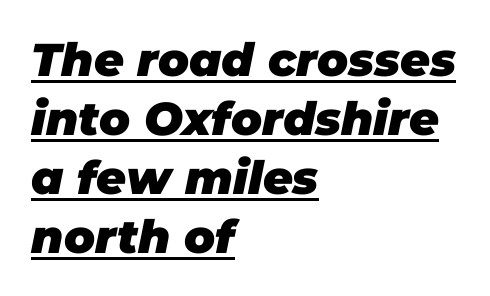
Q: Is the text bold? A: Yes.
Q: Is the text italic (slanted)? A: Yes, it leans right by about 11 degrees.
Q: Is the text underlined? A: Yes.
Q: How is the paragraph aligned? A: Left-aligned.
Q: Is the spacing between letters normal or unusually wide? A: Normal.
Q: Is the spacing between lines tight, normal or loose? A: Normal.
Q: Width (condensed, normal, or wide)? A: Normal.
Q: Stroke contrast? A: Low.
Q: x-height? A: Large.
Q: Monospaced? A: No.
